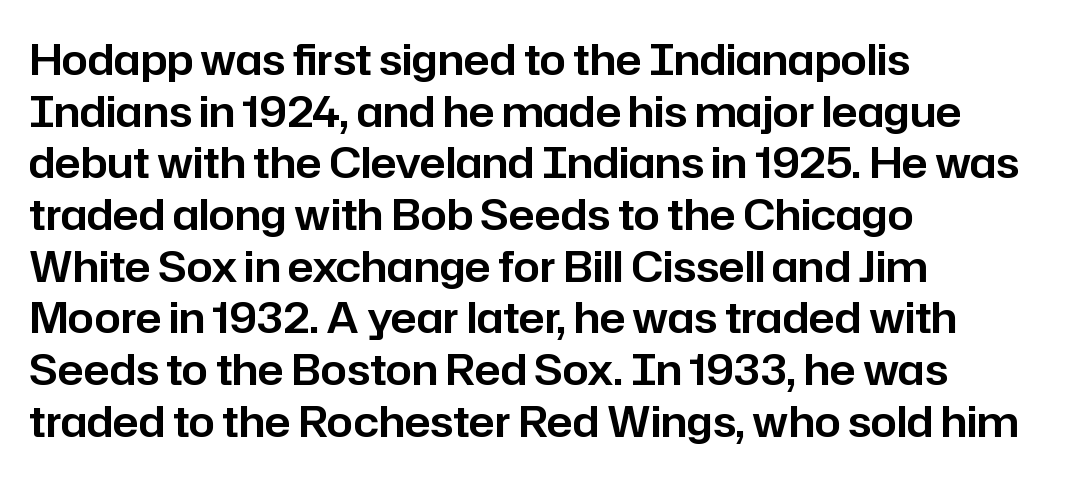
The lettering holds an erect, upright posture throughout. The passage is arranged the way most books set body copy — flush left. The letters advance in unequal steps, a hallmark of proportional type. Honestly, the letter spacing is just normal — you wouldn't notice it. The rendering shows plain stroke endings on the letterforms — a sans-serif design.
